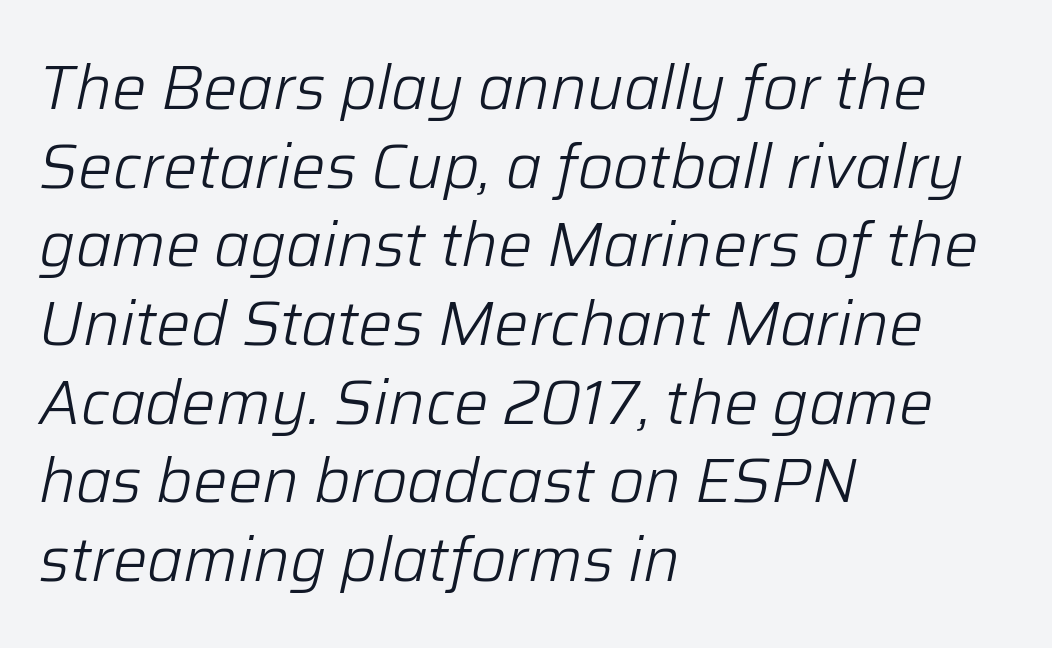
The rows are spaced the way most documents space them. Proportional: the letters do not fall into vertical columns. Does extra space separate the letters? No, they use regular spacing. Each line starts at the same left margin while the right side varies. The face used here has a pronounced slope to its letters.
